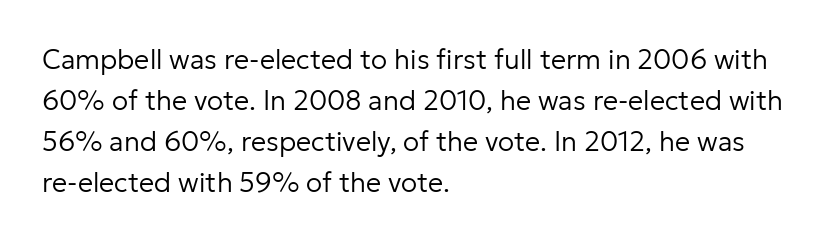
Q: Is the text bold? A: No.
Q: Is the text italic (slanted)? A: No, it is upright.
Q: Is the text underlined? A: No.
Q: How is the paragraph aligned? A: Left-aligned.
Q: Is the spacing between letters normal or unusually wide? A: Normal.
Q: Is the spacing between lines tight, normal or loose? A: Normal.
